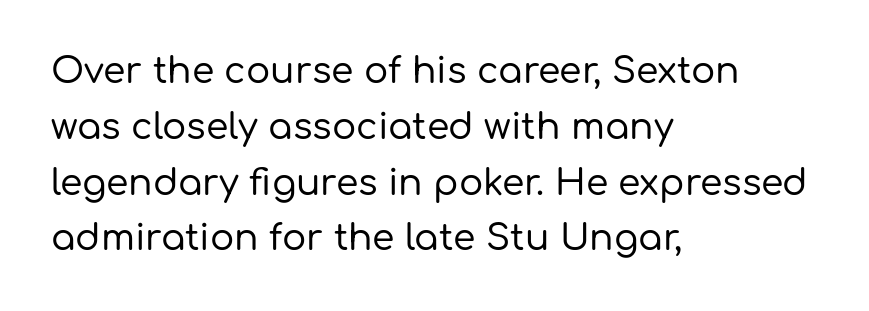
A typesetter would call this proportional, since set widths differ per character. Which margin do the lines hug? The left one — the right edge is uneven. Words appear dense and cohesive because spacing is normal. No feet cap the strokes, marking this as sans-serif type. This sample keeps an unexceptional amount of space between lines.
